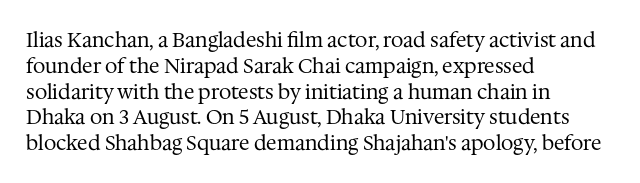
{"italic": "no", "bold": "no", "underline": "no", "align": "left", "line_spacing": "normal", "line_spacing_ratio": 1.29, "letter_spacing": "normal", "letter_spacing_em": 0.0, "glyph_px": 20}
